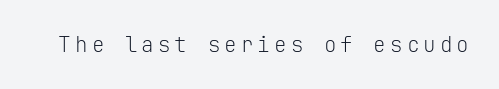
The image shows 21 px text type, upright; set not underlined.
